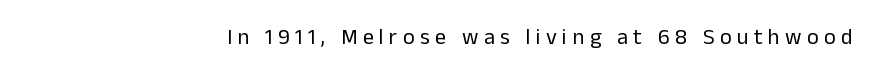
The image shows 22 px text type, upright; set unusually wide letter spacing (+0.25 em), not underlined.
